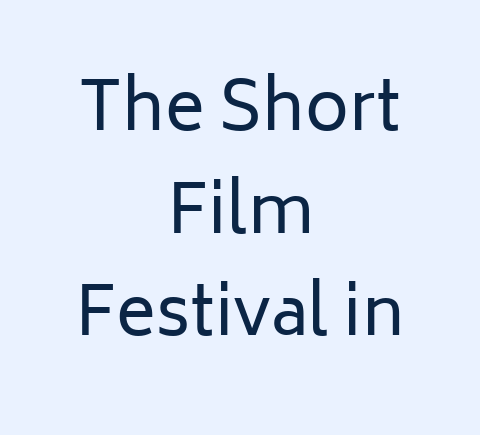
The image shows 67 px regular-weight sans-serif type, upright; set centered, normal line spacing (1.53x), normal letter spacing, not underlined; low stroke contrast and a medium x-height.
